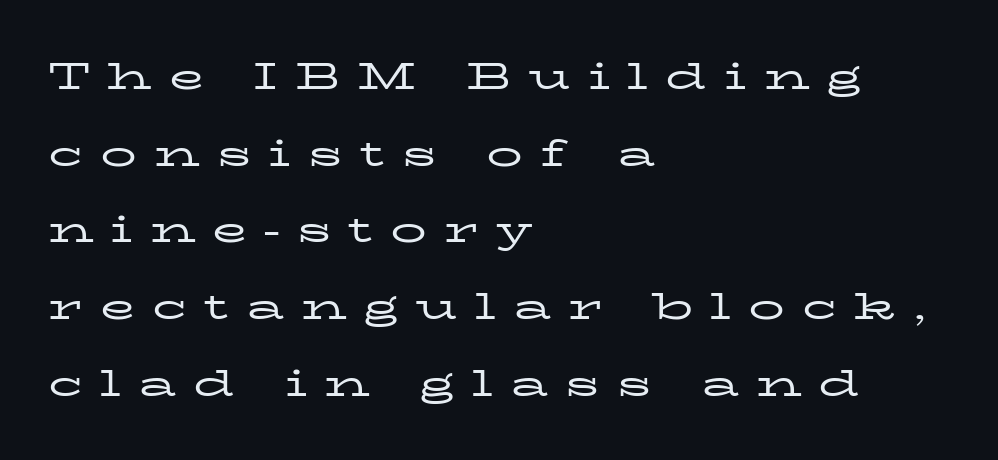
Q: Is the text bold? A: No.
Q: Is the text italic (slanted)? A: No, it is upright.
Q: Is the typeface a serif or a sans-serif typeface? A: Serif.
Q: Is the text underlined? A: No.
Q: How is the paragraph aligned? A: Left-aligned.
Q: Is the spacing between letters normal or unusually wide? A: Unusually wide.
Q: Is the spacing between lines tight, normal or loose? A: Loose.
Q: Width (condensed, normal, or wide)? A: Wide.
Q: Stroke contrast? A: Low.
Q: x-height? A: Medium.
Q: Monospaced? A: No.
